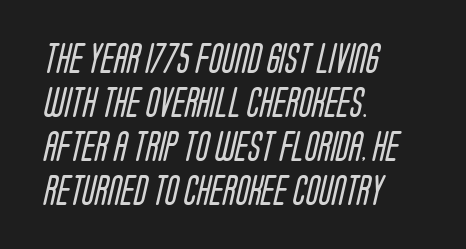
The image shows 30 px regular-weight, condensed sans-serif type; set left-aligned, normal line spacing (1.47x), normal letter spacing, not underlined; low stroke contrast and a large x-height.
